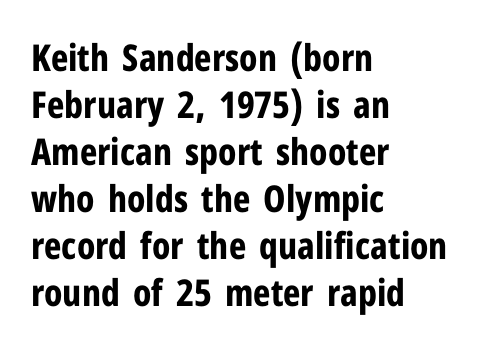
Q: Is the text bold? A: Yes.
Q: Is the text italic (slanted)? A: No, it is upright.
Q: Is the typeface a serif or a sans-serif typeface? A: Sans-serif.
Q: Is the text underlined? A: No.
Q: How is the paragraph aligned? A: Left-aligned.
Q: Is the spacing between letters normal or unusually wide? A: Normal.
Q: Is the spacing between lines tight, normal or loose? A: Normal.
Q: Width (condensed, normal, or wide)? A: Condensed.
Q: Stroke contrast? A: Low.
Q: x-height? A: Medium.
Q: Monospaced? A: No.
